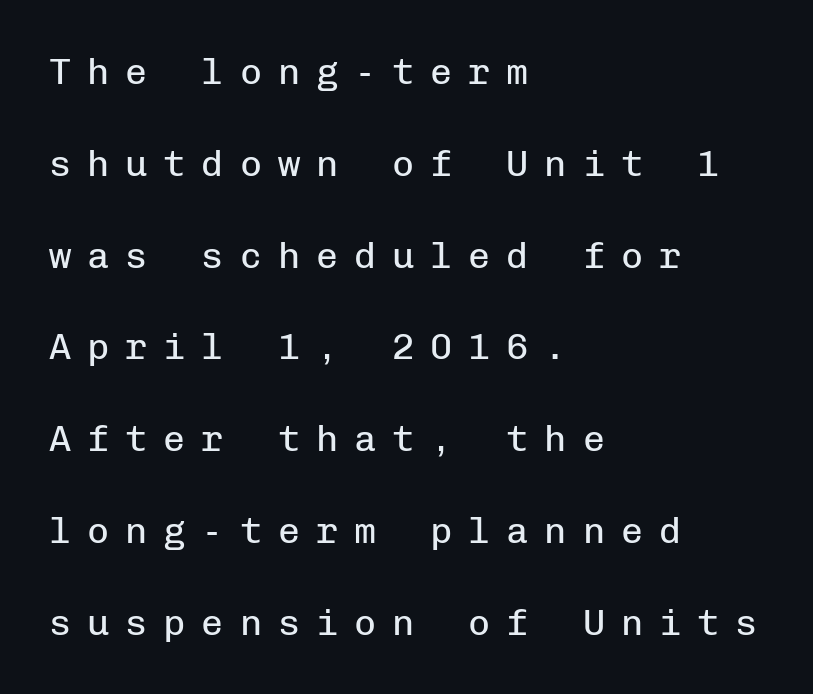
The image shows 37 px regular-weight sans-serif type, upright, monospaced; set left-aligned, loose line spacing (2.48x), unusually wide letter spacing (+0.43 em), not underlined; low stroke contrast and a medium x-height.
